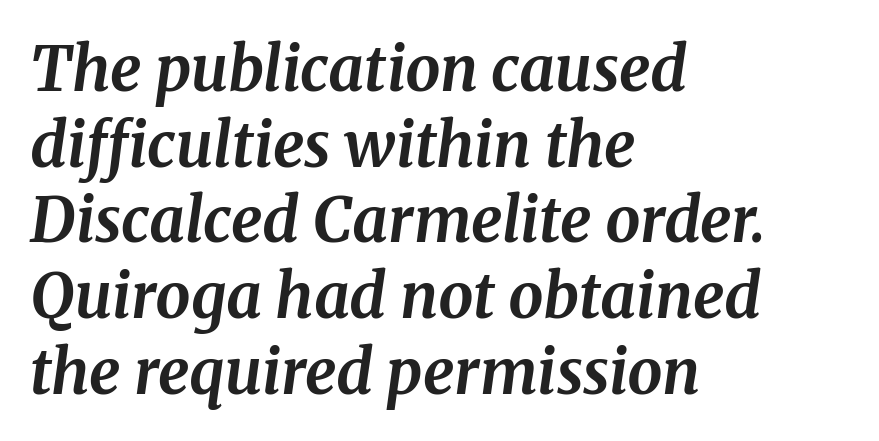
The image shows 62 px bold serif type, italic (leaning right); set left-aligned, line spacing 1.22x, normal letter spacing, not underlined; medium stroke contrast and a medium x-height.
